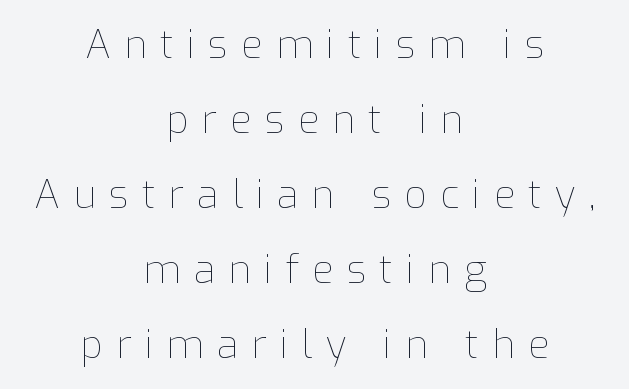
Posture: straight, roman, zero tilt. Vertical spacing — loose. Looks like regular typesetting: each glyph gets only the width it needs. The specimen omits any rule beneath the text block's lines. Heft: none added — not bold. Leftover space on each line is divided equally before and after the words.
